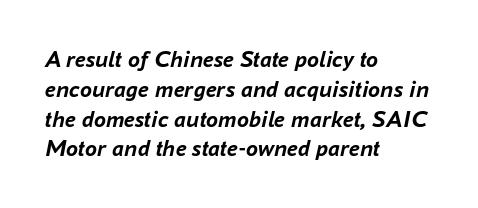
The image shows 24 px bold type, italic (leaning right); set left-aligned, line spacing 1.24x, normal letter spacing, not underlined.
